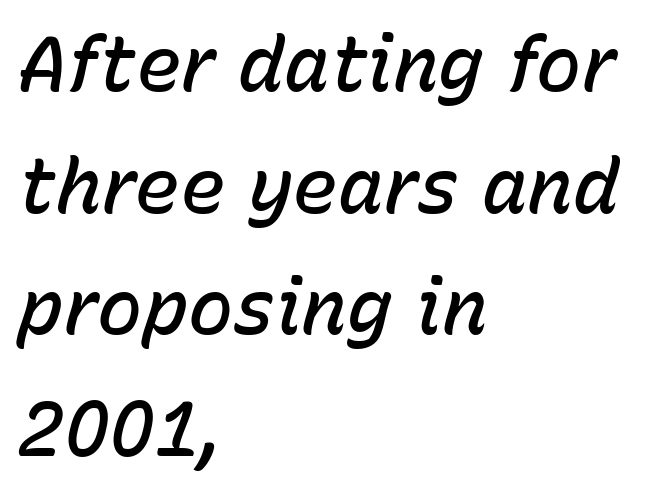
Q: Is the text bold? A: Semi-bold.
Q: Is the text italic (slanted)? A: Yes, it leans right by about 15 degrees.
Q: Is the text underlined? A: No.
Q: How is the paragraph aligned? A: Left-aligned.
Q: Is the spacing between letters normal or unusually wide? A: Normal.
Q: Is the spacing between lines tight, normal or loose? A: Normal.
Q: Width (condensed, normal, or wide)? A: Normal.
Q: Stroke contrast? A: Low.
Q: x-height? A: Medium.
Q: Monospaced? A: No.
